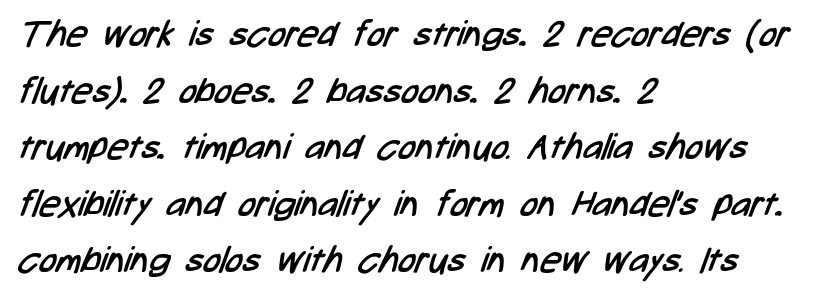
{"serif": "no", "bold": "no", "weight": "regular", "width": "condensed", "stroke_contrast": "low", "x_height": "medium", "monospaced": "no", "underline": "no", "align": "left", "line_spacing": "normal", "line_spacing_ratio": 1.57, "letter_spacing": "normal", "letter_spacing_em": 0.0, "glyph_px": 36}
